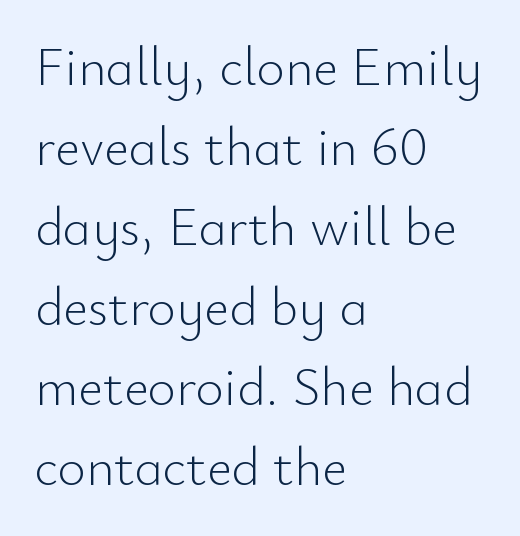
Q: Is the text bold? A: No.
Q: Is the text italic (slanted)? A: No, it is upright.
Q: Is the typeface a serif or a sans-serif typeface? A: Sans-serif.
Q: Is the text underlined? A: No.
Q: How is the paragraph aligned? A: Left-aligned.
Q: Is the spacing between letters normal or unusually wide? A: Normal.
Q: Is the spacing between lines tight, normal or loose? A: Normal.
Q: Width (condensed, normal, or wide)? A: Normal.
Q: Stroke contrast? A: Low.
Q: x-height? A: Small.
Q: Monospaced? A: No.
